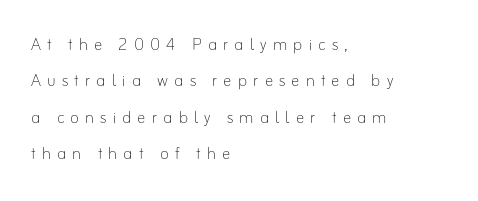
Q: Is the text bold? A: No.
Q: Is the text italic (slanted)? A: No, it is upright.
Q: Is the text underlined? A: No.
Q: How is the paragraph aligned? A: Left-aligned.
Q: Is the spacing between letters normal or unusually wide? A: Unusually wide.
